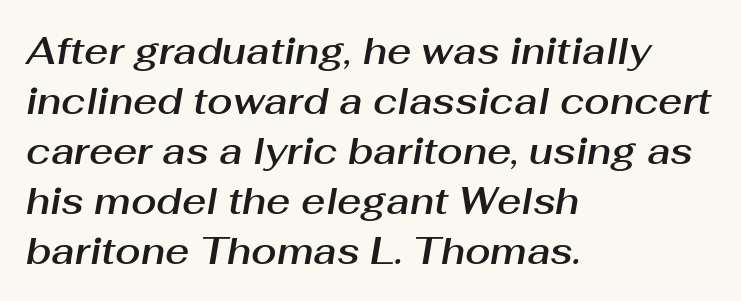
The image shows 37 px text type, italic (leaning right); set left-aligned, normal line spacing (1.35x), normal letter spacing, not underlined; medium stroke contrast and a medium x-height.
